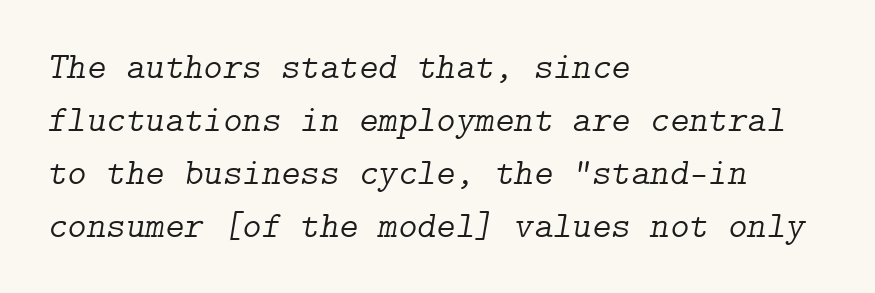
The ragged edge is on the right, which tells us the setting is flush left. In terms of letterform style, serifs are clearly present. If you drew a line through each stem, it would be angled. Underline: absent. Is this a heavy cut? Hardly; it is regular or lighter.
